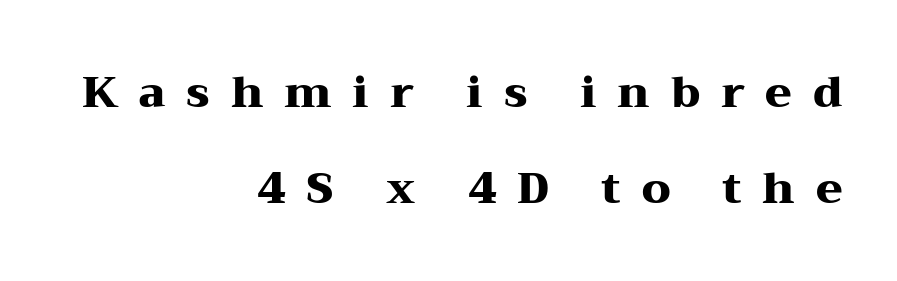
Q: Is the text bold? A: Yes.
Q: Is the text italic (slanted)? A: No, it is upright.
Q: Is the typeface a serif or a sans-serif typeface? A: Serif.
Q: Is the text underlined? A: No.
Q: How is the paragraph aligned? A: Right-aligned.
Q: Is the spacing between letters normal or unusually wide? A: Unusually wide.
Q: Is the spacing between lines tight, normal or loose? A: Loose.
Q: Width (condensed, normal, or wide)? A: Wide.
Q: Stroke contrast? A: Medium.
Q: x-height? A: Medium.
Q: Monospaced? A: No.
